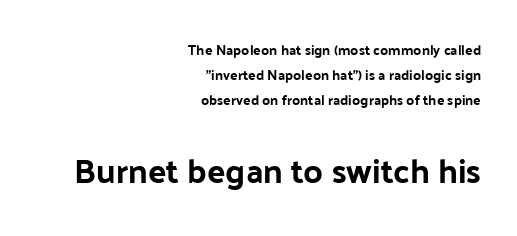
The image shows 34 px sans-serif type, upright; set right-aligned, line spacing 1.77x, normal letter spacing, not underlined; the second (bottom) block is 2.43x larger; low stroke contrast and a medium x-height.
